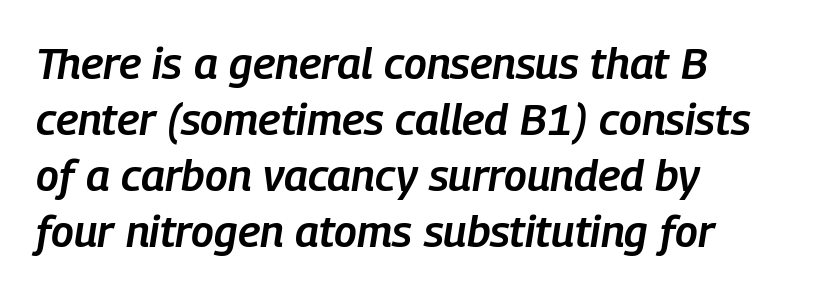
The image shows 44 px semibold, condensed type, italic (leaning right); set left-aligned, normal line spacing (1.27x), normal letter spacing, not underlined; low stroke contrast and a medium x-height.
